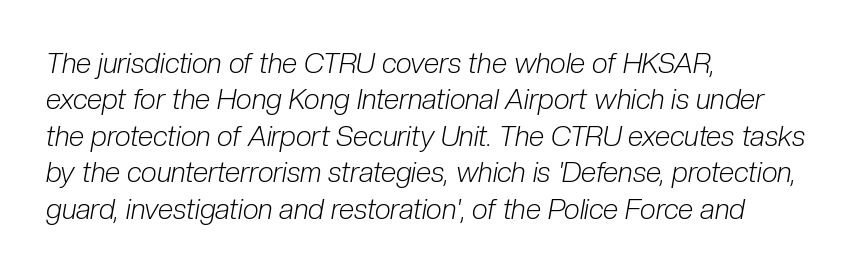
The image shows 28 px light, condensed type, italic (leaning right); set left-aligned, normal line spacing (1.3x), normal letter spacing, not underlined; low stroke contrast and a medium x-height.
